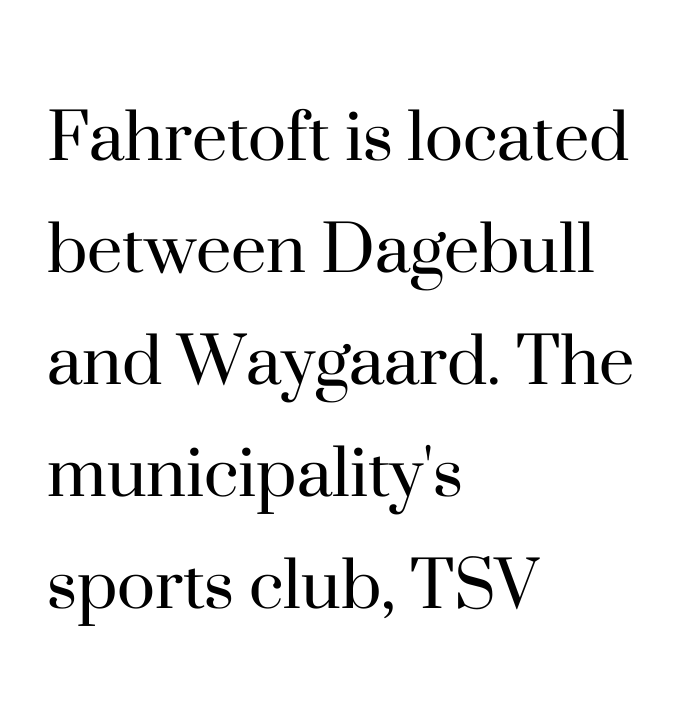
Q: Is the text bold? A: No.
Q: Is the text italic (slanted)? A: No, it is upright.
Q: Is the typeface a serif or a sans-serif typeface? A: Serif.
Q: Is the text underlined? A: No.
Q: How is the paragraph aligned? A: Left-aligned.
Q: Is the spacing between letters normal or unusually wide? A: Normal.
Q: Is the spacing between lines tight, normal or loose? A: Normal.
Q: Width (condensed, normal, or wide)? A: Normal.
Q: Stroke contrast? A: High.
Q: x-height? A: Small.
Q: Monospaced? A: No.
